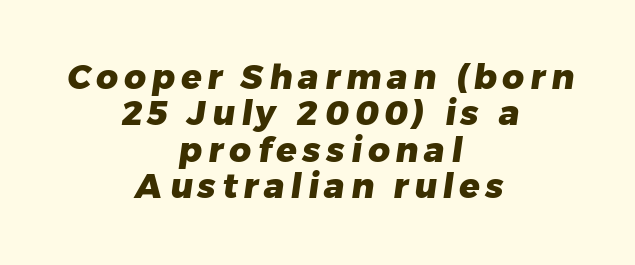
Stroke thickness is high; the sample reads as a true bold. This rendering employs a face without finishing strokes, i.e., a sans-serif. The specimen omits any rule beneath the text block's lines. Reading down the column, the eye jumps only a short way to each next line.
